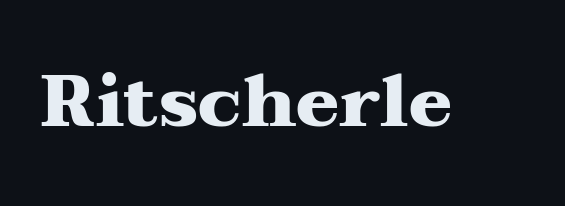
Here the designer chose a conventional face with non-uniform glyph widths. Default kerning and tracking; the words read as compact shapes. A typesetter would mark this as roman, not italic. The specimen omits any rule beneath the text block's lines.
